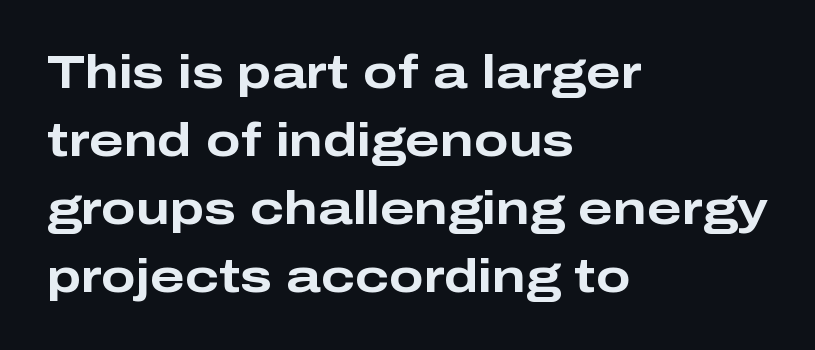
The image shows 46 px bold, wide sans-serif type, upright; set left-aligned, normal line spacing (1.48x), normal letter spacing, not underlined; low stroke contrast and a medium x-height.
